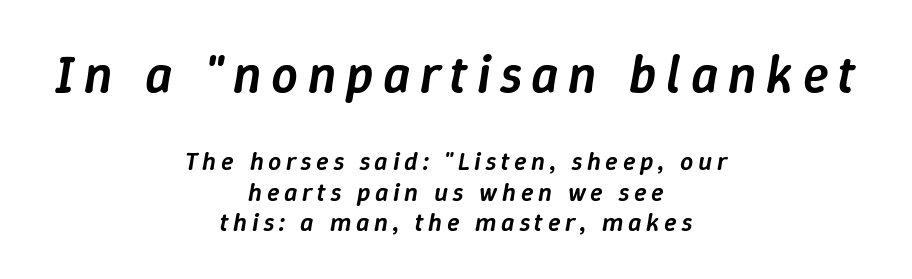
{"italic": "yes", "lean": "right", "slant_degrees": 9, "bold": "semi", "weight": "semibold", "width": "normal", "stroke_contrast": "low", "x_height": "medium", "monospaced": "no", "underline": "no", "align": "center", "line_spacing_ratio": 1.18, "larger_block": "first", "size_ratio": 2.04, "glyph_px": 53}
